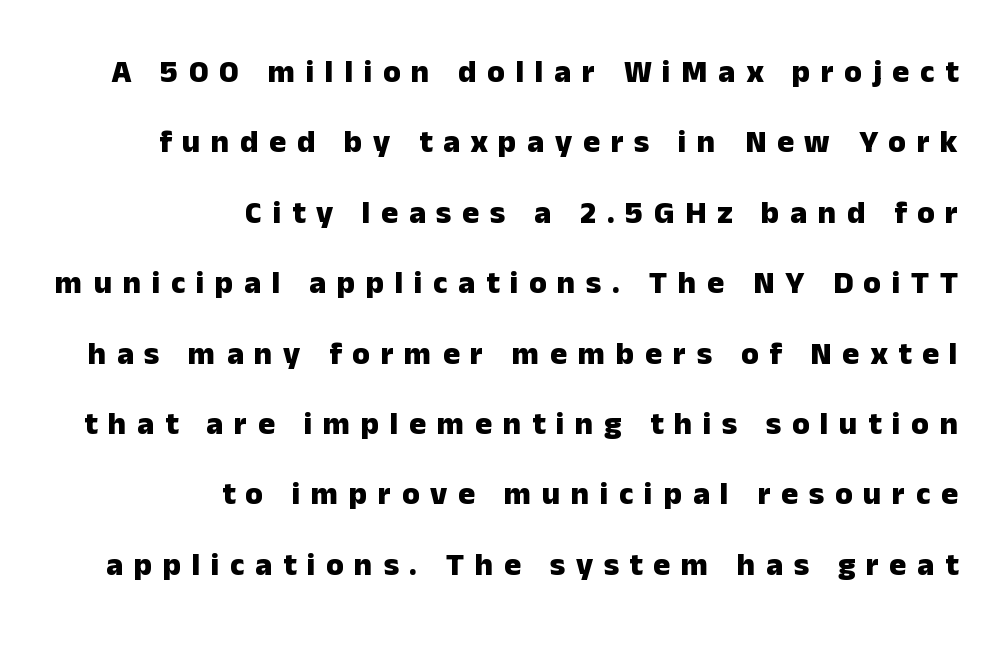
The image shows 32 px heavy sans-serif type, upright; set right-aligned, loose line spacing (2.2x), unusually wide letter spacing (+0.33 em), not underlined; low stroke contrast and a medium x-height.
